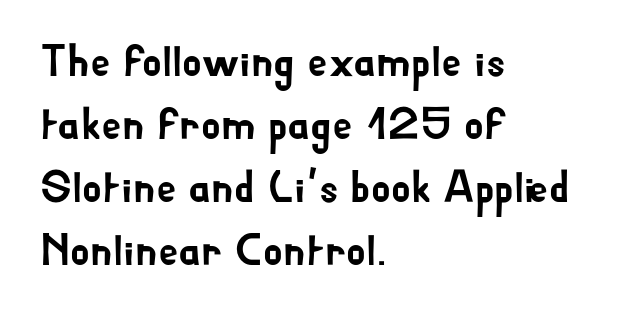
Examine the stroke ends and you'll find no serifs. Unmarked baselines from the first word to the last. The letters advance in unequal steps, a hallmark of proportional type. The paragraph has a hard left edge and a soft right edge. Characters remain perfectly vertical along every line. One glance says typical: line gaps are just what's usual.
